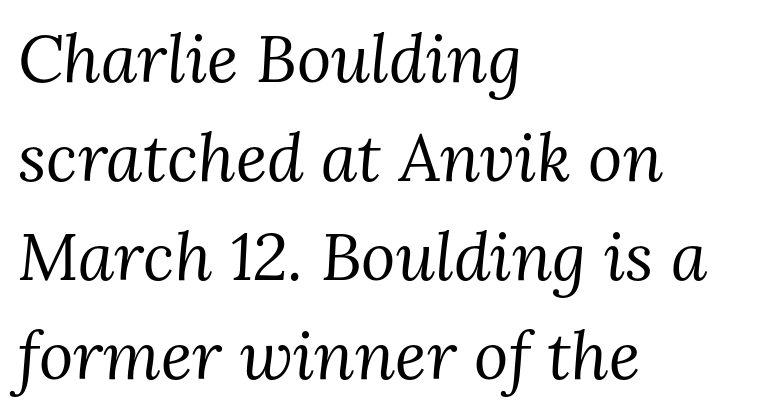
Q: Is the text bold? A: No.
Q: Is the text italic (slanted)? A: Yes, it leans right by about 3 degrees.
Q: Is the typeface a serif or a sans-serif typeface? A: Serif.
Q: Is the text underlined? A: No.
Q: How is the paragraph aligned? A: Left-aligned.
Q: Is the spacing between letters normal or unusually wide? A: Normal.
Q: Is the spacing between lines tight, normal or loose? A: Normal.
Q: Width (condensed, normal, or wide)? A: Normal.
Q: Stroke contrast? A: Medium.
Q: x-height? A: Medium.
Q: Monospaced? A: No.
